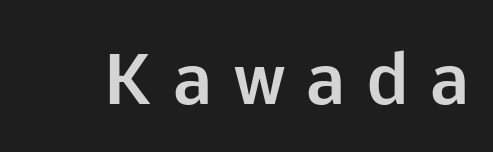
Is the letter spacing exaggerated? Yes — the characters are pushed far apart. The lettering stays uniformly vertical, giving the passage a roman look. The glyphs are unaccompanied by any horizontal stroke below them. The sample has been set heavy, in full bold. Is this a fixed-width face? No — the glyphs have proportional, varying widths. Serifs: no, the terminals of the letterforms are clean.
